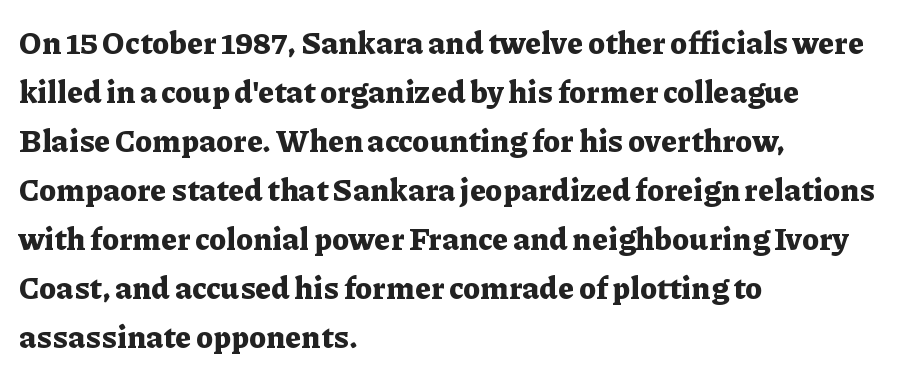
The baseline area is clear. Compared with typical paragraphs, the rows here are spaced about the same. The font is running at its bold setting. The face used here is seriffed, in the tradition of book romans. No extra tracking has been applied to these lines.
